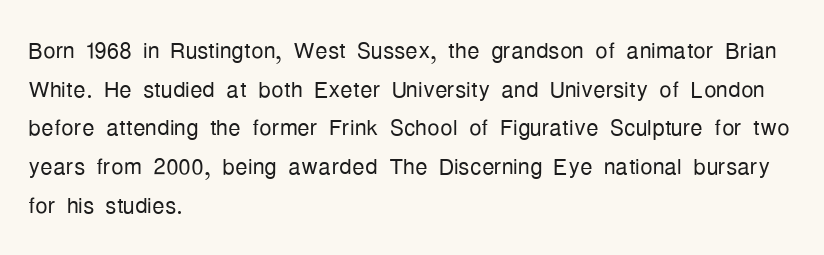
Q: Is the text bold? A: No.
Q: Is the text italic (slanted)? A: No, it is upright.
Q: Is the typeface a serif or a sans-serif typeface? A: Sans-serif.
Q: Is the text underlined? A: No.
Q: How is the paragraph aligned? A: Left-aligned.
Q: Is the spacing between letters normal or unusually wide? A: Normal.
Q: Is the spacing between lines tight, normal or loose? A: Normal.
Q: Width (condensed, normal, or wide)? A: Condensed.
Q: Stroke contrast? A: Low.
Q: x-height? A: Medium.
Q: Monospaced? A: No.
